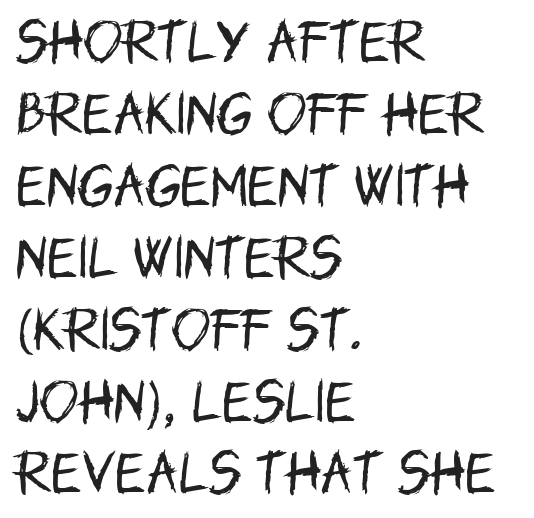
Leading matches the norm, producing a regular column. Caption: multi-line text, flush left, ragged right. Varying glyph widths throughout — classic text-font behaviour. This sample uses a sans-serif face.
